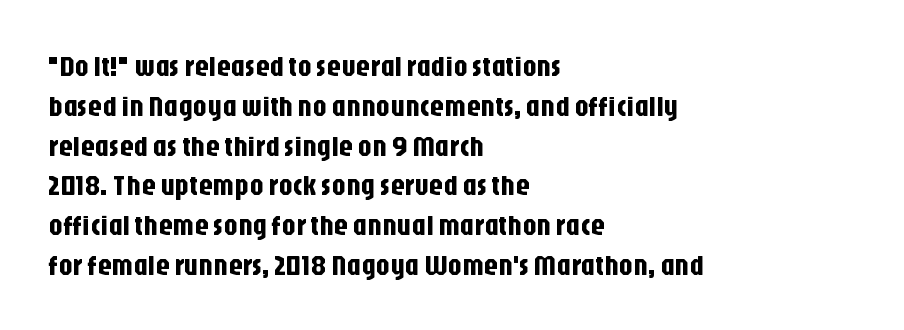
The image shows 28 px condensed sans-serif type, upright; set left-aligned, normal line spacing (1.42x), normal letter spacing, not underlined; low stroke contrast and a large x-height.
